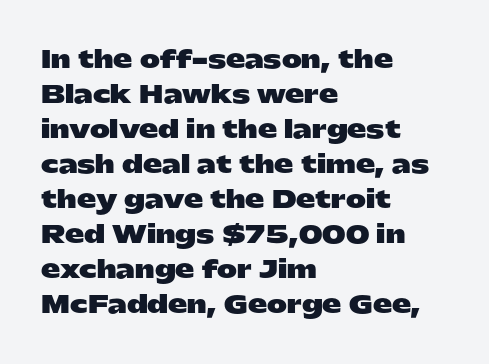
A classic flush-left, rag-right setting is used for this passage. The strokes are fattened all the way to bold. Plain, unruled lines of type. Tracking value appears to be zero — textbook default spacing.
